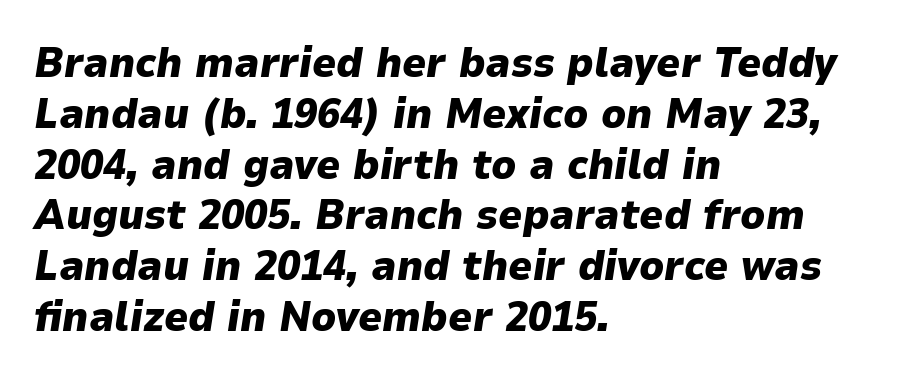
{"italic": "yes", "lean": "right", "slant_degrees": 9, "bold": "yes", "weight": "heavy", "width": "normal", "stroke_contrast": "low", "x_height": "medium", "monospaced": "no", "underline": "no", "align": "left", "line_spacing_ratio": 1.21, "letter_spacing": "normal", "letter_spacing_em": 0.0, "glyph_px": 42}
